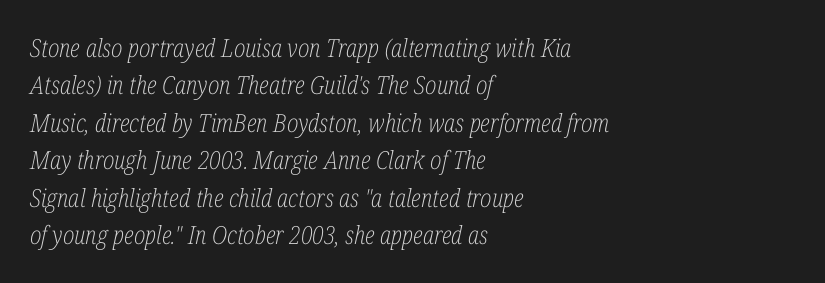
Posture: slanted. Underline: absent. This block has exactly the height ordinary leading produces. How are the letters spaced? Ordinarily, with no added tracking. The ragged edge is on the right, which tells us the setting is flush left. Counters stay open thanks to moderate or lighter strokes.
